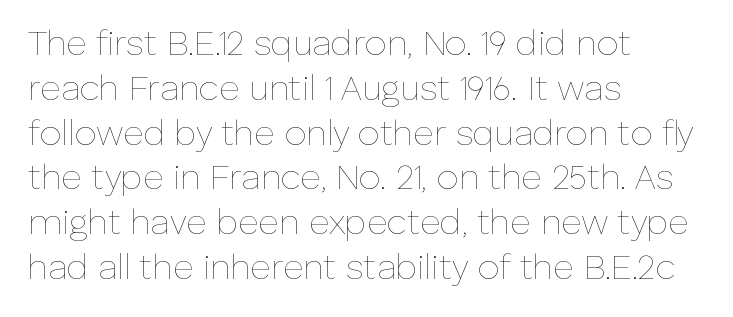
{"italic": "no", "bold": "no", "weight": "thin", "width": "normal", "stroke_contrast": "low", "x_height": "medium", "monospaced": "no", "underline": "no", "align": "left", "line_spacing": "normal", "line_spacing_ratio": 1.28, "letter_spacing": "normal", "letter_spacing_em": 0.0, "glyph_px": 35}
